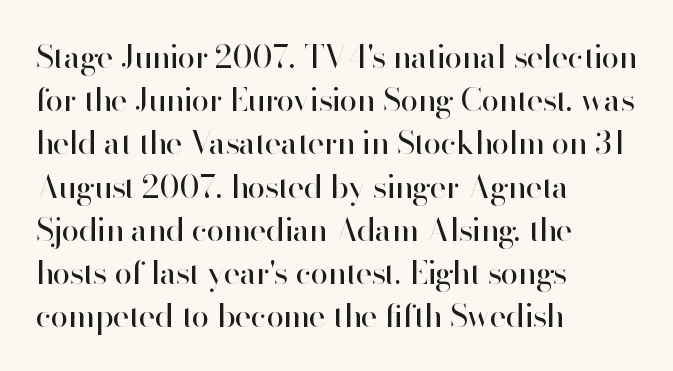
Q: Is the text bold? A: No.
Q: Is the text italic (slanted)? A: No, it is upright.
Q: Is the typeface a serif or a sans-serif typeface? A: Sans-serif.
Q: Is the text underlined? A: No.
Q: How is the paragraph aligned? A: Left-aligned.
Q: Is the spacing between letters normal or unusually wide? A: Normal.
Q: Is the spacing between lines tight, normal or loose? A: Normal.
Q: Width (condensed, normal, or wide)? A: Normal.
Q: Stroke contrast? A: High.
Q: x-height? A: Small.
Q: Monospaced? A: No.
